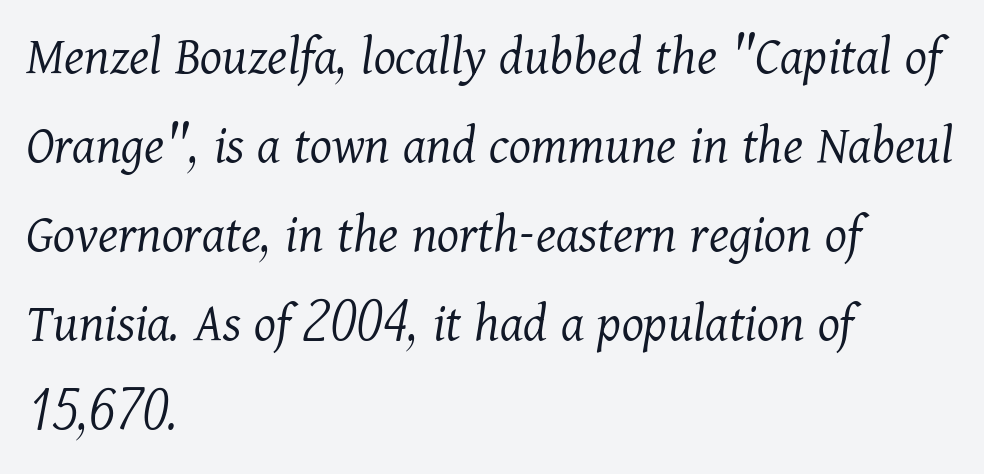
The image shows 56 px light serif type, italic (leaning right); set left-aligned, normal line spacing (1.59x), normal letter spacing, not underlined; medium stroke contrast and a medium x-height.
